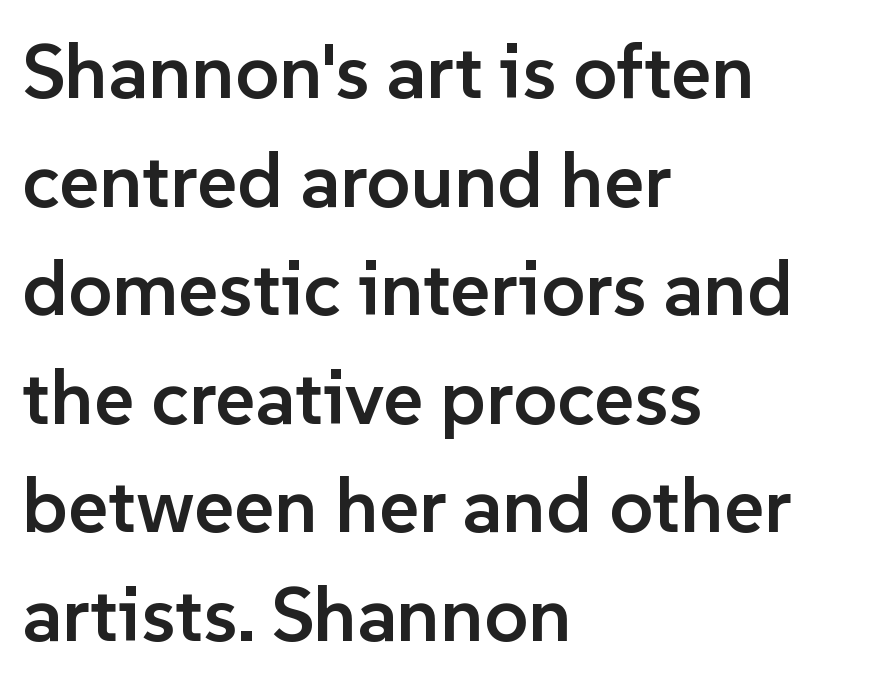
{"serif": "no", "italic": "no", "bold": "semi", "weight": "semibold", "width": "normal", "stroke_contrast": "low", "x_height": "medium", "monospaced": "no", "underline": "no", "align": "left", "line_spacing": "normal", "line_spacing_ratio": 1.41, "letter_spacing": "normal", "letter_spacing_em": 0.0, "glyph_px": 77}
